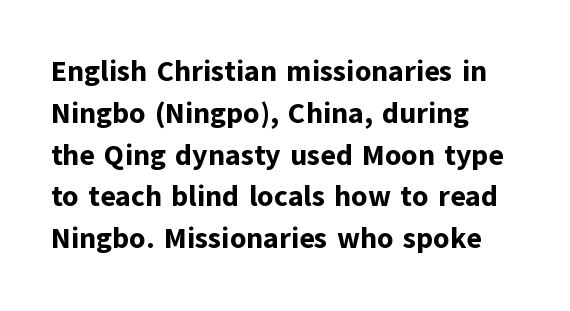
{"serif": "no", "italic": "no", "bold": "yes", "weight": "bold", "width": "normal", "stroke_contrast": "low", "x_height": "medium", "monospaced": "no", "underline": "no", "align": "left", "line_spacing": "normal", "line_spacing_ratio": 1.44, "letter_spacing": "normal", "letter_spacing_em": 0.0, "glyph_px": 29}
